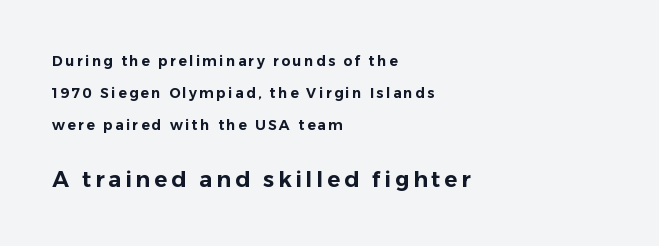
The image shows 22 px text type, upright; set left-aligned, loose line spacing (2.28x), not underlined; the second (bottom) block is 1.57x larger.
